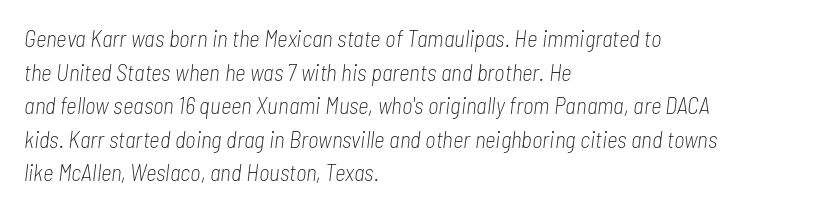
The image shows 23 px text type, italic (leaning right); set left-aligned, normal line spacing (1.46x), normal letter spacing, not underlined.
